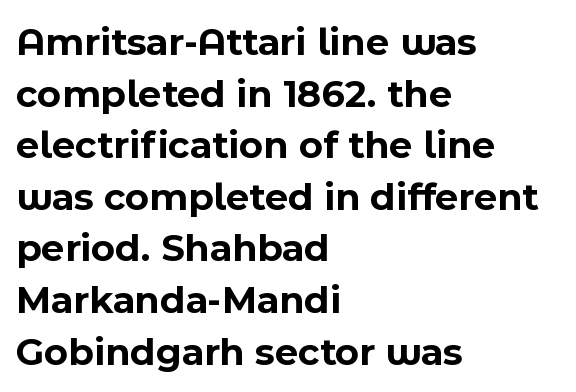
Q: Is the text bold? A: Yes.
Q: Is the text italic (slanted)? A: No, it is upright.
Q: Is the typeface a serif or a sans-serif typeface? A: Sans-serif.
Q: Is the text underlined? A: No.
Q: How is the paragraph aligned? A: Left-aligned.
Q: Is the spacing between letters normal or unusually wide? A: Normal.
Q: Is the spacing between lines tight, normal or loose? A: Normal.
Q: Width (condensed, normal, or wide)? A: Normal.
Q: x-height? A: Medium.
Q: Monospaced? A: No.
